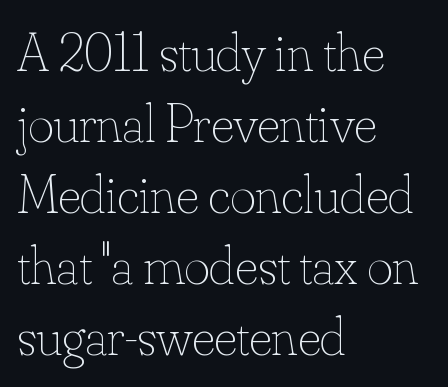
The image shows 55 px thin type, upright; set left-aligned, normal line spacing (1.29x), normal letter spacing, not underlined; low stroke contrast and a small x-height.
